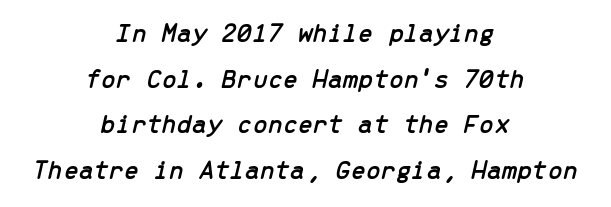
Q: Is the text italic (slanted)? A: Yes, it leans right by about 13 degrees.
Q: Is the text underlined? A: No.
Q: How is the paragraph aligned? A: Centered.
Q: Is the spacing between letters normal or unusually wide? A: Normal.
Q: Is the spacing between lines tight, normal or loose? A: Normal.
